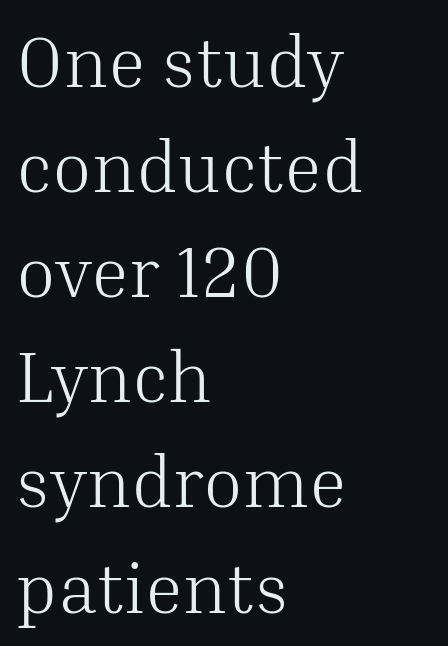
The foot of each line stays bare and open. Tracking here is standard; glyphs follow each other at the usual distance. The letters stand straight up with perfectly vertical stems. The letters look calm and open, with moderate or lighter stems. Typeset ragged right — the left edge is the straight one. Successive baselines arrive at the customary interval.
